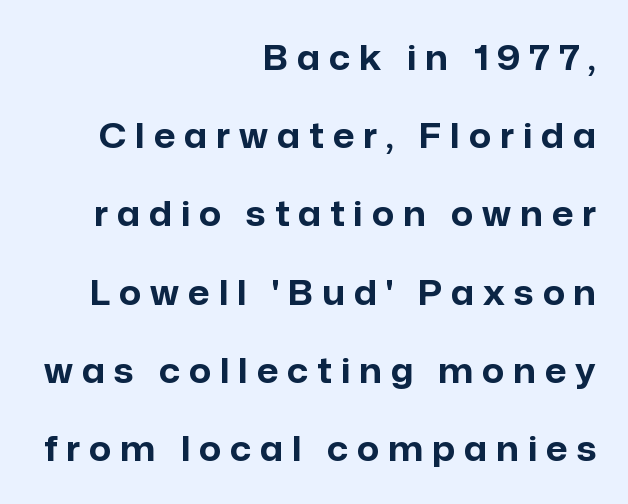
{"serif": "no", "italic": "no", "bold": "yes", "weight": "bold", "width": "normal", "stroke_contrast": "low", "x_height": "medium", "monospaced": "no", "underline": "no", "align": "right", "line_spacing": "loose", "line_spacing_ratio": 2.3, "letter_spacing": "wide", "letter_spacing_em": 0.27, "glyph_px": 34}
